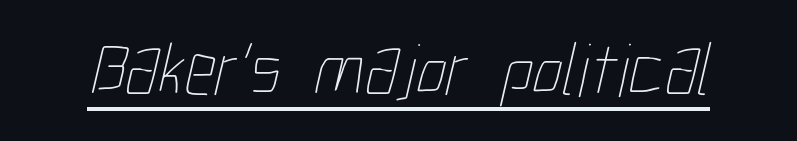
Proportional: the letters do not fall into vertical columns. Caption: lettering with a line underneath. Look at the tracking — it's just the regular setting, nothing added. The cut favours lightness, reaching ordinary text weight at its darkest.
